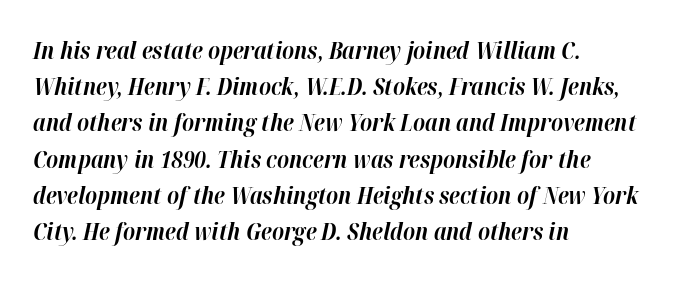
The strokes are fattened all the way to bold. When letters slant like this, we call the style italic. Left-aligned paragraph, ragged on the right. Notice how descenders clear the ascenders below comfortably — that's standard leading.
